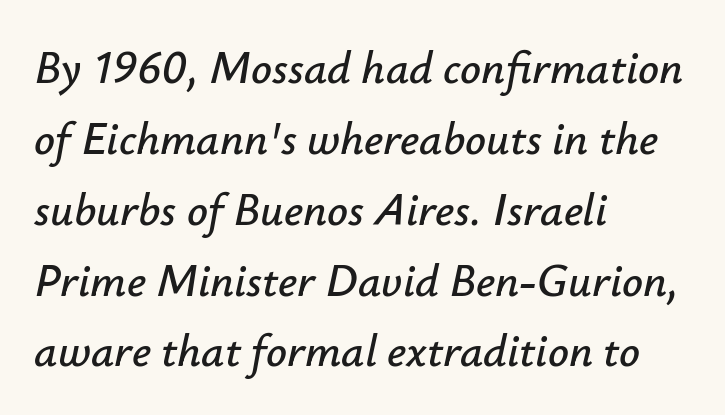
Tracking value appears to be zero — textbook default spacing. An italicized treatment has been applied to the whole sample. Do the characters align in a grid? No, the font is proportional. Left-aligned paragraph, ragged on the right. Underlining? Definitely not there. Interline gaps are of average width in this sample.
